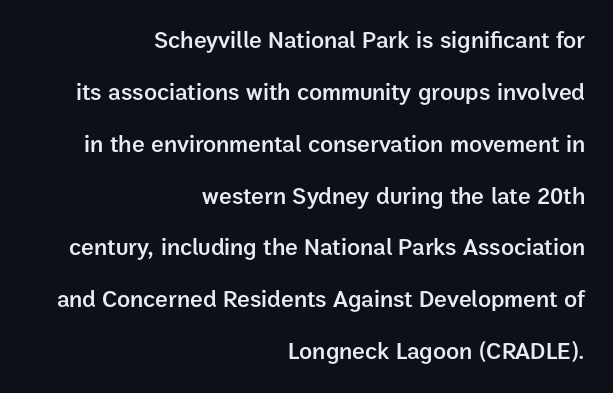
Q: Is the text bold? A: Semi-bold.
Q: Is the text italic (slanted)? A: No, it is upright.
Q: Is the text underlined? A: No.
Q: How is the paragraph aligned? A: Right-aligned.
Q: Is the spacing between letters normal or unusually wide? A: Normal.
Q: Is the spacing between lines tight, normal or loose? A: Loose.
